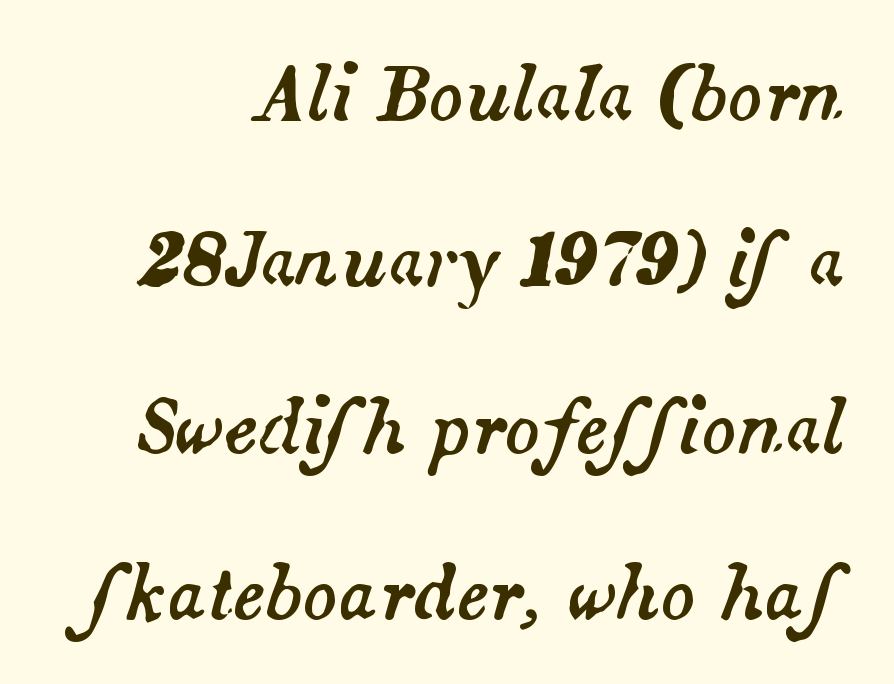
A typesetter would call this proportional, since set widths differ per character. Airy leading. Characters follow at the spacing the type designer built in. A typesetter would mark this as italic.
